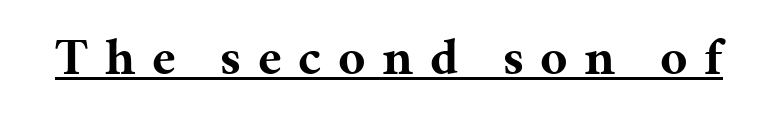
Small tapered or slab feet sit at the stroke ends, so this counts as serif. The rendering inserts visible extra space after every character. These lines were composed using upright roman letters. The characters look thick and weighty, a clear bold.
